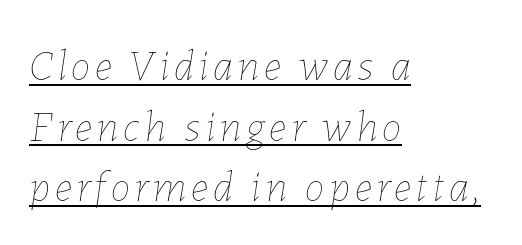
{"italic": "yes", "lean": "right", "slant_degrees": 7, "bold": "no", "weight": "thin", "width": "normal", "stroke_contrast": "low", "x_height": "medium", "monospaced": "no", "underline": "yes", "align": "left", "line_spacing": "normal", "line_spacing_ratio": 1.38, "glyph_px": 44}
